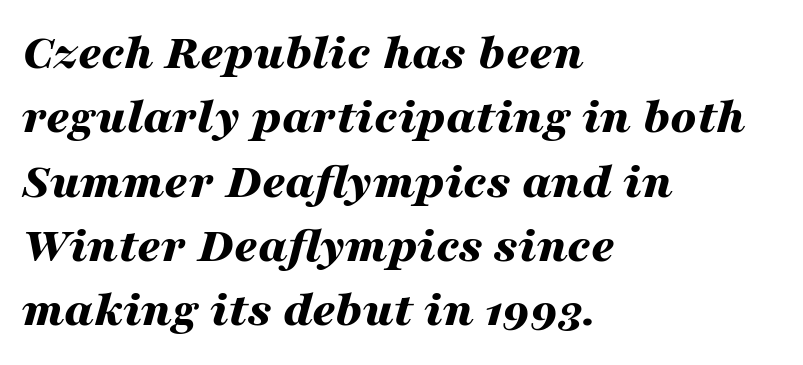
Q: Is the text bold? A: Yes.
Q: Is the text italic (slanted)? A: Yes, it leans right by about 16 degrees.
Q: Is the text underlined? A: No.
Q: How is the paragraph aligned? A: Left-aligned.
Q: Is the spacing between letters normal or unusually wide? A: Normal.
Q: Is the spacing between lines tight, normal or loose? A: Normal.
Q: Width (condensed, normal, or wide)? A: Wide.
Q: Stroke contrast? A: Medium.
Q: x-height? A: Medium.
Q: Monospaced? A: No.
